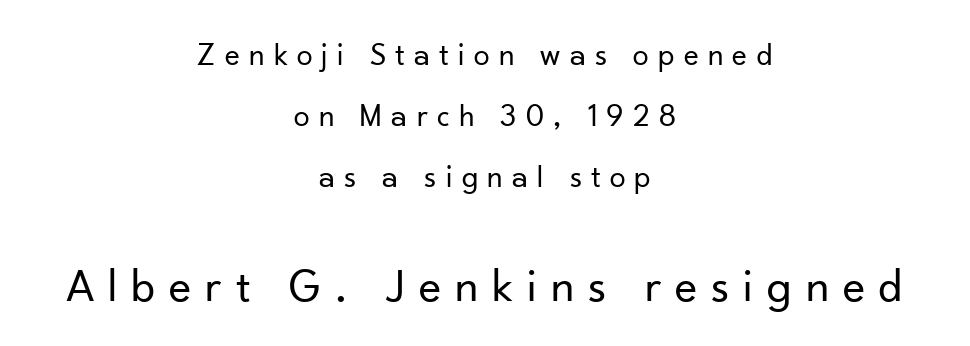
Q: Is the text bold? A: No.
Q: Is the text italic (slanted)? A: No, it is upright.
Q: Is the typeface a serif or a sans-serif typeface? A: Sans-serif.
Q: Is the text underlined? A: No.
Q: How is the paragraph aligned? A: Centered.
Q: Is the spacing between letters normal or unusually wide? A: Unusually wide.
Q: Is the spacing between lines tight, normal or loose? A: Loose.
Q: Which block of text is set in a larger size, the first (top) or the second (bottom)? A: The second (bottom) one.
Q: Width (condensed, normal, or wide)? A: Normal.
Q: Stroke contrast? A: Low.
Q: x-height? A: Small.
Q: Monospaced? A: No.
